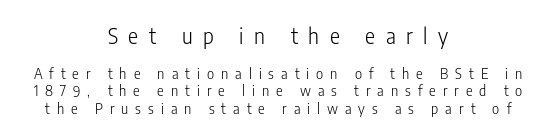
Q: Is the text bold? A: No.
Q: Is the text italic (slanted)? A: No, it is upright.
Q: Is the text underlined? A: No.
Q: How is the paragraph aligned? A: Centered.
Q: Is the spacing between letters normal or unusually wide? A: Unusually wide.
Q: Which block of text is set in a larger size, the first (top) or the second (bottom)? A: The first (top) one.
